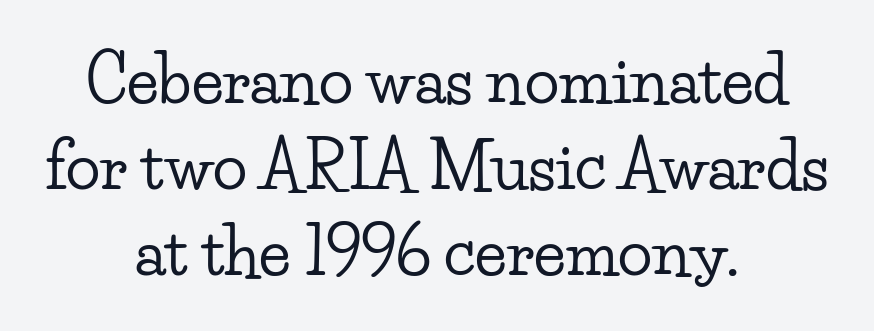
Q: Is the text italic (slanted)? A: No, it is upright.
Q: Is the typeface a serif or a sans-serif typeface? A: Serif.
Q: Is the text underlined? A: No.
Q: How is the paragraph aligned? A: Centered.
Q: Is the spacing between letters normal or unusually wide? A: Normal.
Q: Is the spacing between lines tight, normal or loose? A: Normal.
Q: Width (condensed, normal, or wide)? A: Wide.
Q: Stroke contrast? A: Low.
Q: x-height? A: Small.
Q: Monospaced? A: No.
